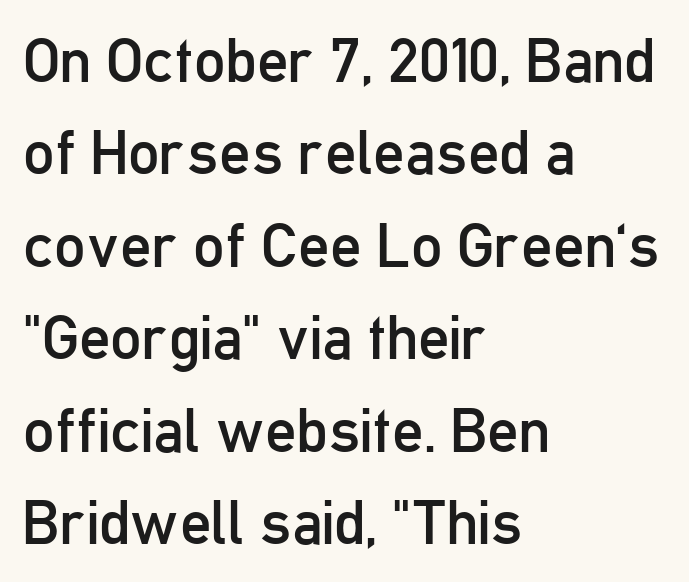
The image shows 62 px regular-weight, condensed sans-serif type, upright; set left-aligned, normal line spacing (1.49x), normal letter spacing, not underlined; low stroke contrast and a medium x-height.
